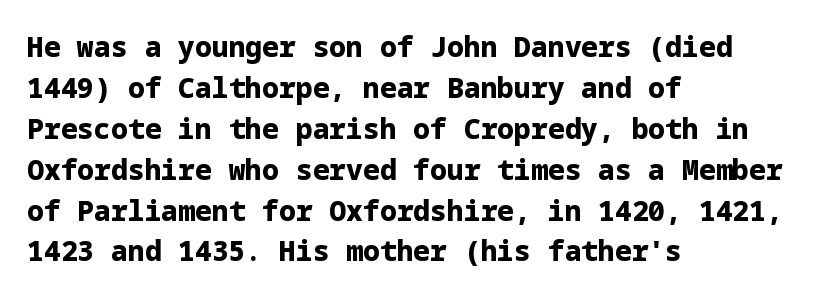
{"serif": "no", "italic": "no", "bold": "yes", "weight": "bold", "width": "normal", "stroke_contrast": "low", "x_height": "medium", "underline": "no", "align": "left", "line_spacing": "normal", "line_spacing_ratio": 1.46, "letter_spacing": "normal", "letter_spacing_em": 0.0, "glyph_px": 28}
